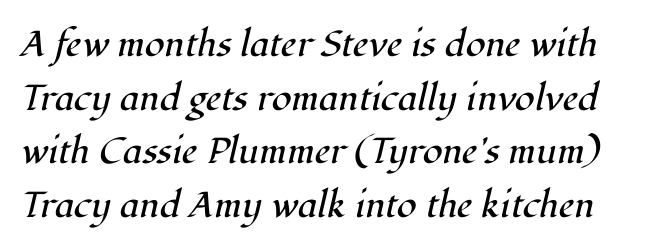
Beneath every word, the page is bare. Would a proofreader flag this as italicized? Yes. No letter is thick-stroked: the sample isn't bold. Spacing between characters is what you'd get straight out of the box. Old-style or modern, the face here clearly has serifs.
